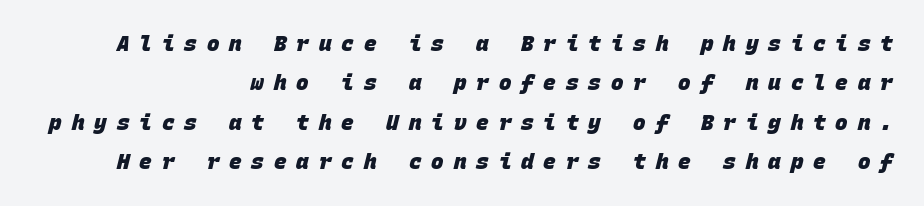
{"bold": "yes", "underline": "no", "align": "right", "line_spacing_ratio": 1.87, "letter_spacing": "wide", "letter_spacing_em": 0.47, "glyph_px": 21}
